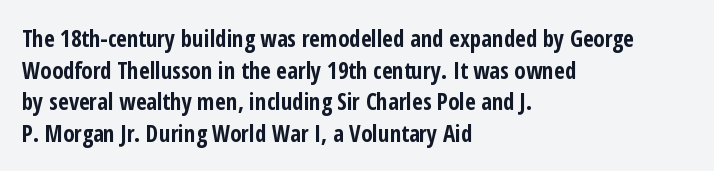
The image shows 23 px bold type, upright; set left-aligned, normal line spacing (1.37x), normal letter spacing, not underlined.
